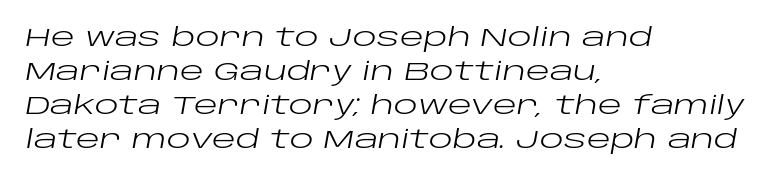
The image shows 25 px text type, italic (leaning right); set left-aligned, normal line spacing (1.36x), normal letter spacing, not underlined.
